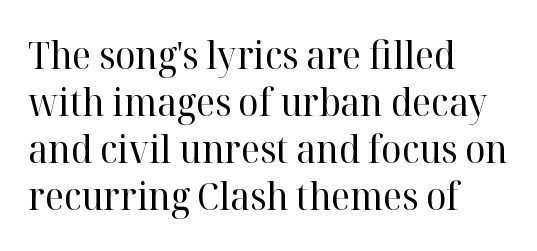
The image shows 38 px regular-weight serif type, upright; set left-aligned, line spacing 1.24x, normal letter spacing, not underlined; high stroke contrast and a medium x-height.
